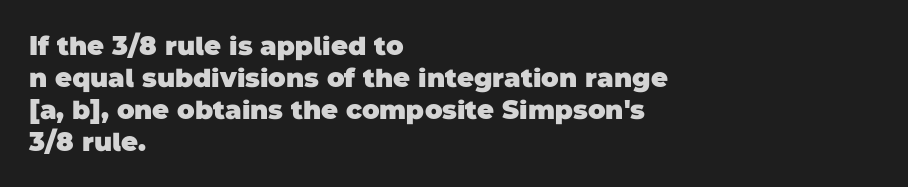
Q: Is the text bold? A: Yes.
Q: Is the text underlined? A: No.
Q: How is the paragraph aligned? A: Left-aligned.
Q: Is the spacing between letters normal or unusually wide? A: Normal.
